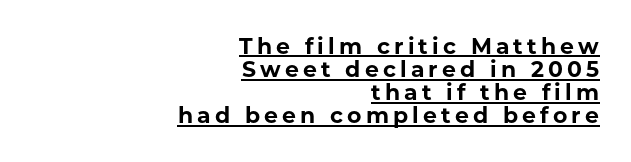
The block of text is dense from top to bottom, with scant space between rows. Leftover space on each line is placed entirely before the opening word. These characters rest on top of a visible drawn line. When letters stand straight like this, we call the style roman or upright. How heavy is the stroke? Heavy — this is a bold.
